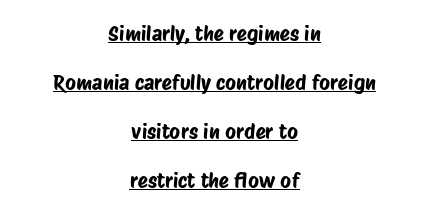
The image shows 21 px text type; set centered, loose line spacing (2.33x), normal letter spacing, underlined.
